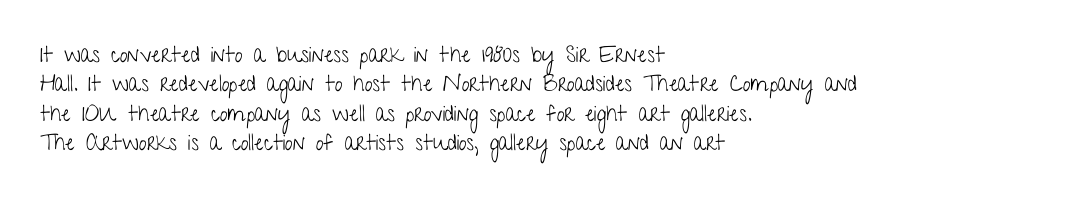
Q: Is the text bold? A: No.
Q: Is the text italic (slanted)? A: No, it is upright.
Q: Is the text underlined? A: No.
Q: How is the paragraph aligned? A: Left-aligned.
Q: Is the spacing between letters normal or unusually wide? A: Normal.
Q: Is the spacing between lines tight, normal or loose? A: Normal.
